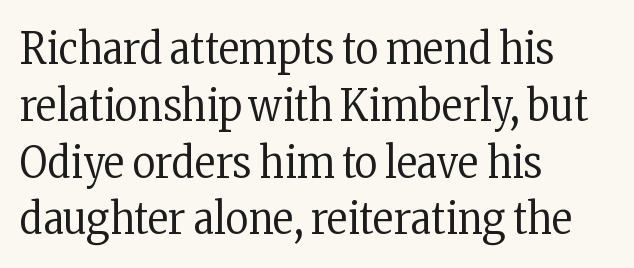
{"serif": "yes", "italic": "no", "bold": "no", "weight": "regular", "width": "condensed", "stroke_contrast": "low", "x_height": "medium", "monospaced": "no", "underline": "no", "align": "left", "line_spacing": "normal", "line_spacing_ratio": 1.29, "letter_spacing": "normal", "letter_spacing_em": 0.0, "glyph_px": 44}
